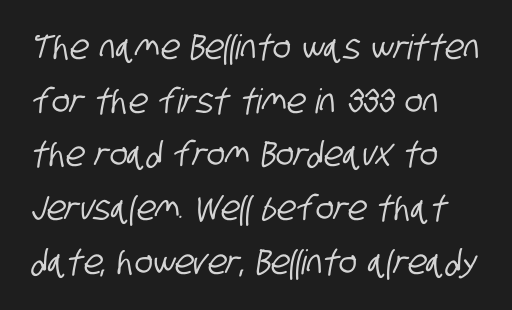
Q: Is the typeface a serif or a sans-serif typeface? A: Sans-serif.
Q: Is the text underlined? A: No.
Q: How is the paragraph aligned? A: Left-aligned.
Q: Is the spacing between letters normal or unusually wide? A: Normal.
Q: Is the spacing between lines tight, normal or loose? A: Normal.
Q: Width (condensed, normal, or wide)? A: Condensed.
Q: Stroke contrast? A: Low.
Q: x-height? A: Large.
Q: Monospaced? A: No.
